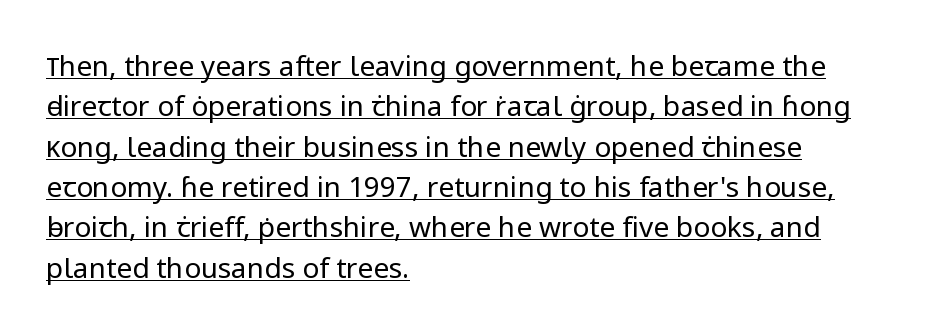
{"serif": "no", "italic": "no", "bold": "no", "weight": "regular", "width": "normal", "stroke_contrast": "low", "x_height": "medium", "monospaced": "no", "underline": "yes", "align": "left", "line_spacing": "normal", "line_spacing_ratio": 1.44, "letter_spacing": "normal", "letter_spacing_em": 0.0, "glyph_px": 28}
